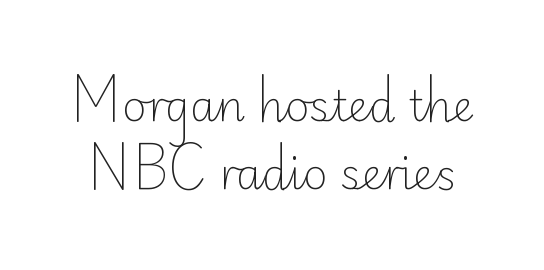
The passage shown stacks its lines at a standard gap. Each row of text sits above clean, open space. Is this a fixed-width face? No — the glyphs have proportional, varying widths. Compared with typical body copy, the letter spacing here is the same. Nope, not italic — everything's standing straight.
